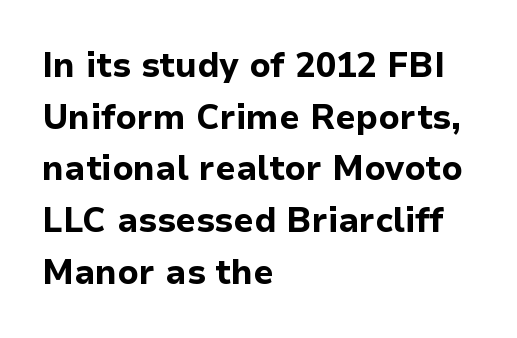
The image shows 34 px bold sans-serif type, upright; set left-aligned, normal line spacing (1.52x), normal letter spacing, not underlined; low stroke contrast and a medium x-height.
